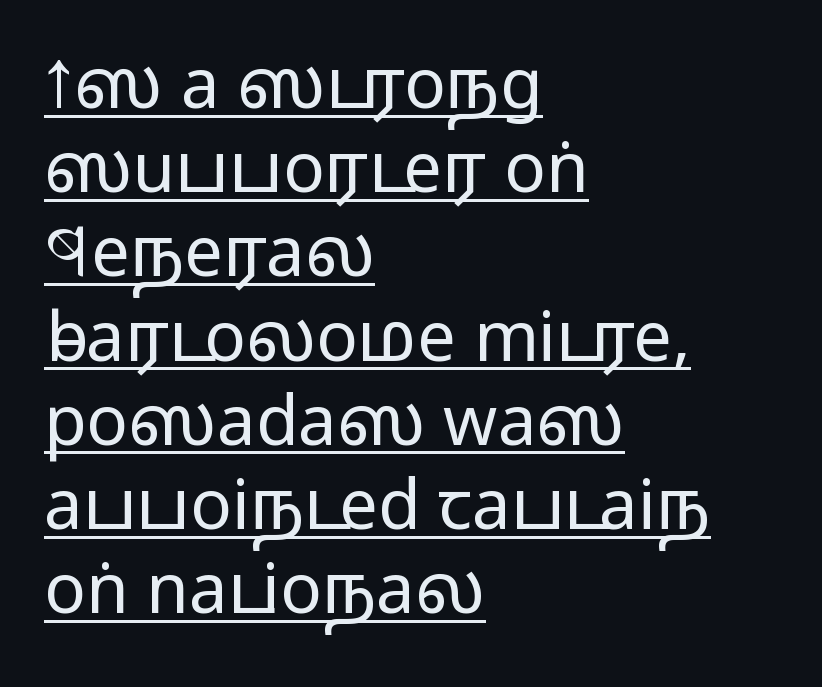
Q: Is the text bold? A: No.
Q: Is the text italic (slanted)? A: No, it is upright.
Q: Is the typeface a serif or a sans-serif typeface? A: Sans-serif.
Q: Is the text underlined? A: Yes.
Q: How is the paragraph aligned? A: Left-aligned.
Q: Is the spacing between letters normal or unusually wide? A: Normal.
Q: Width (condensed, normal, or wide)? A: Wide.
Q: Stroke contrast? A: Low.
Q: x-height? A: Medium.
Q: Monospaced? A: No.
